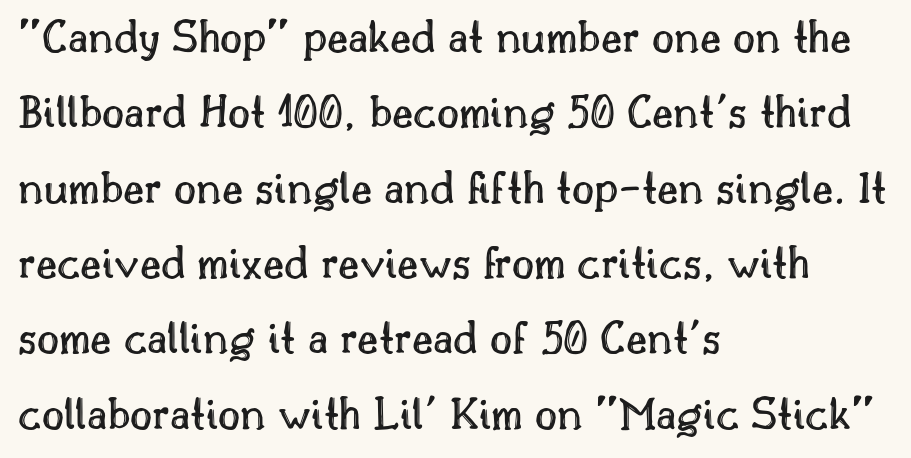
The image shows 48 px text type, upright; set left-aligned, normal line spacing (1.57x), normal letter spacing, not underlined; a small x-height.
